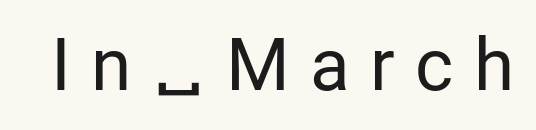
Does the lettering tilt? It doesn't — this is upright. Varying glyph widths throughout — classic text-font behaviour. No feet cap the strokes, marking this as sans-serif type. Look at the tracking — it's clearly loosened, letters drifting apart. Think standard paragraph weight, or any step lighter than that. The zone under the glyphs is completely vacant.
